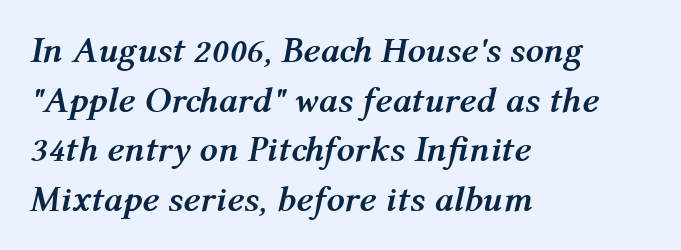
Q: Is the text bold? A: Yes.
Q: Is the text italic (slanted)? A: Yes, it leans right by about 12 degrees.
Q: Is the text underlined? A: No.
Q: How is the paragraph aligned? A: Left-aligned.
Q: Is the spacing between letters normal or unusually wide? A: Normal.
Q: Is the spacing between lines tight, normal or loose? A: Normal.
Q: Width (condensed, normal, or wide)? A: Normal.
Q: Stroke contrast? A: Medium.
Q: x-height? A: Medium.
Q: Monospaced? A: No.
